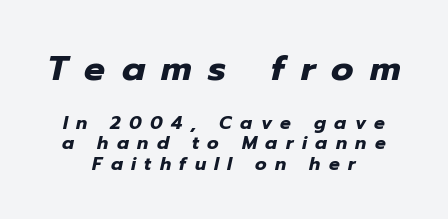
The image shows 35 px heavy type, italic (leaning right); set centered, tight line spacing (1.14x), unusually wide letter spacing (+0.47 em), not underlined; the first (top) block is 1.94x larger; low stroke contrast and a medium x-height.
